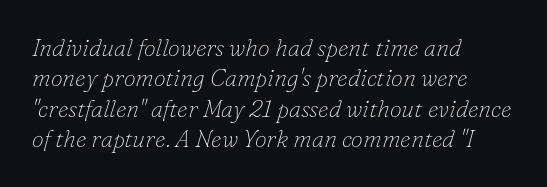
The image shows 24 px text type, italic (leaning right); set left-aligned, normal line spacing (1.27x), normal letter spacing, not underlined.
